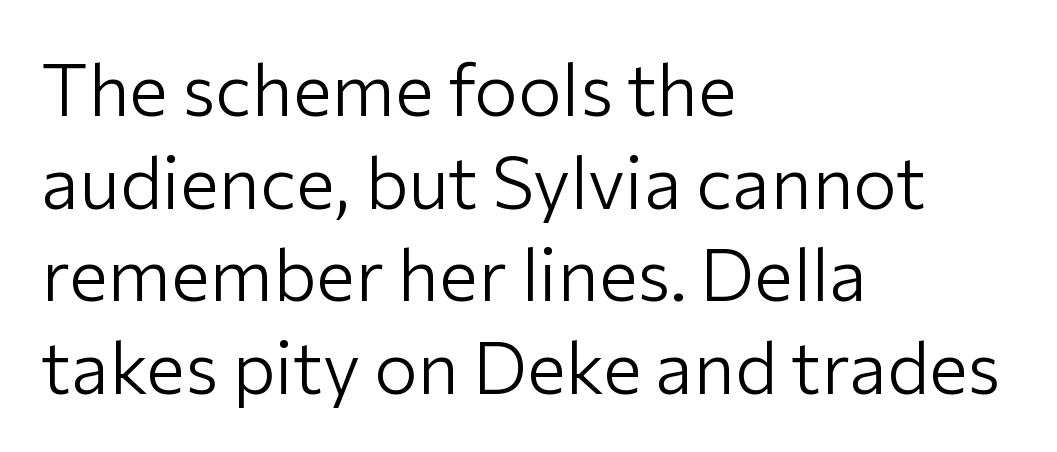
A classic flush-left, rag-right setting is used for this passage. The glyphs in this specimen are sans serif. Looks like regular typesetting: each glyph gets only the width it needs. The font sits on the lighter half of the weight spectrum, regular included.
